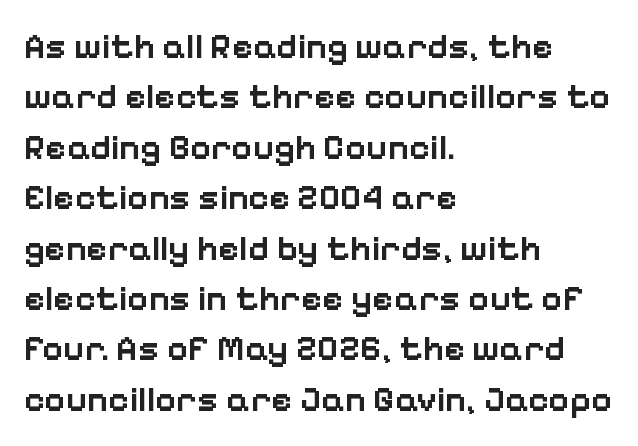
Q: Is the text bold? A: Semi-bold.
Q: Is the text italic (slanted)? A: No, it is upright.
Q: Is the typeface a serif or a sans-serif typeface? A: Sans-serif.
Q: Is the text underlined? A: No.
Q: How is the paragraph aligned? A: Left-aligned.
Q: Is the spacing between letters normal or unusually wide? A: Normal.
Q: Is the spacing between lines tight, normal or loose? A: Normal.
Q: Width (condensed, normal, or wide)? A: Normal.
Q: Stroke contrast? A: Low.
Q: x-height? A: Medium.
Q: Monospaced? A: No.
